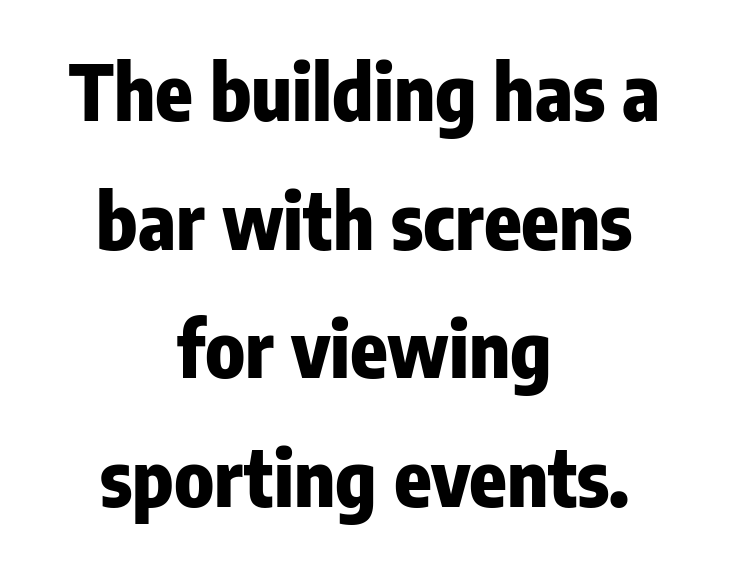
Q: Is the text bold? A: Yes.
Q: Is the text italic (slanted)? A: No, it is upright.
Q: Is the typeface a serif or a sans-serif typeface? A: Sans-serif.
Q: Is the text underlined? A: No.
Q: How is the paragraph aligned? A: Centered.
Q: Is the spacing between letters normal or unusually wide? A: Normal.
Q: Is the spacing between lines tight, normal or loose? A: Normal.
Q: Width (condensed, normal, or wide)? A: Condensed.
Q: Stroke contrast? A: Low.
Q: x-height? A: Medium.
Q: Monospaced? A: No.
